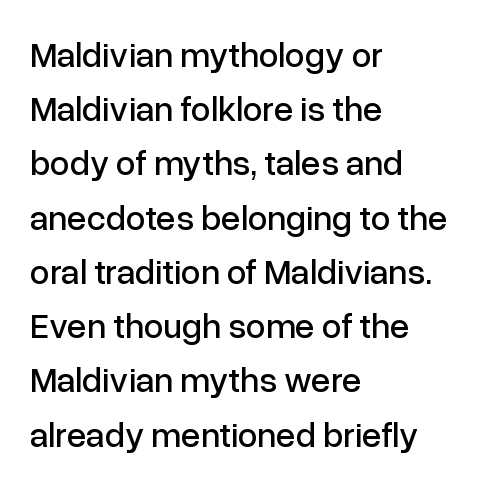
Q: Is the text italic (slanted)? A: No, it is upright.
Q: Is the typeface a serif or a sans-serif typeface? A: Sans-serif.
Q: Is the text underlined? A: No.
Q: How is the paragraph aligned? A: Left-aligned.
Q: Is the spacing between letters normal or unusually wide? A: Normal.
Q: Is the spacing between lines tight, normal or loose? A: Normal.
Q: Width (condensed, normal, or wide)? A: Normal.
Q: Stroke contrast? A: Low.
Q: x-height? A: Medium.
Q: Monospaced? A: No.
